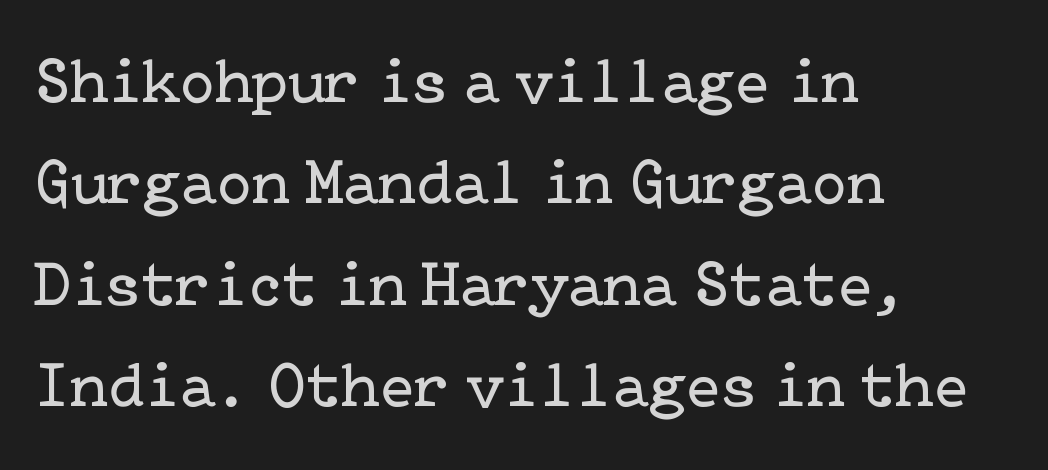
Teacher's note: observe the even left margin — that is flush-left alignment. In terms of posture, this sample is upright. Glance below the letters and you will spot only blank space. Does extra space separate the letters? No, they use regular spacing. The characters are drawn with everyday or finer stroke widths. Regarding leading, the lines here are spaced in the standard way.
